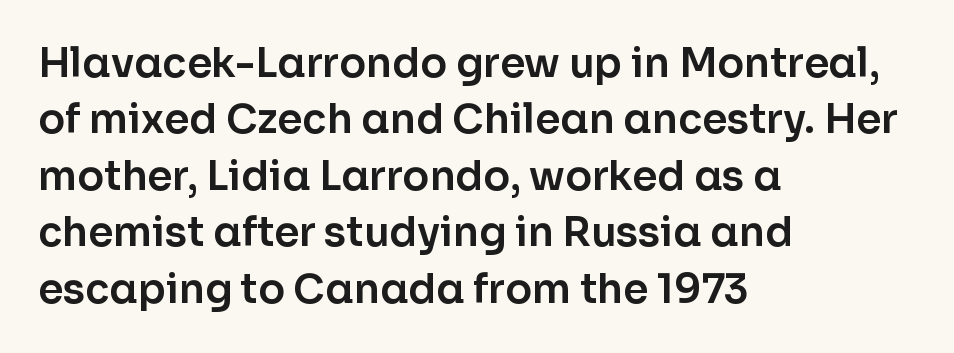
The image shows 40 px sans-serif type, upright; set left-aligned, normal line spacing (1.41x), normal letter spacing, not underlined; low stroke contrast and a medium x-height.
